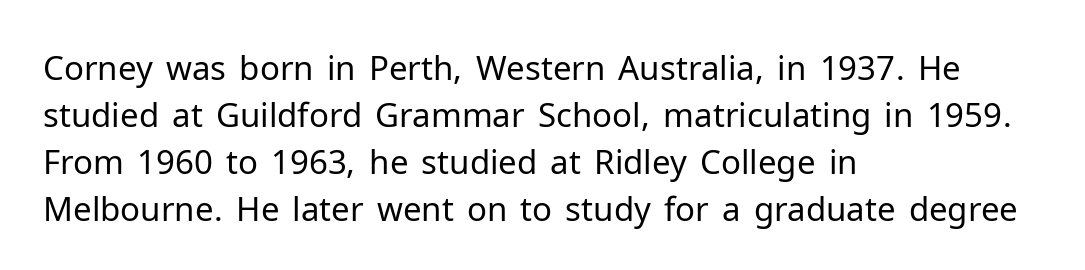
Q: Is the text bold? A: No.
Q: Is the text italic (slanted)? A: No, it is upright.
Q: Is the typeface a serif or a sans-serif typeface? A: Sans-serif.
Q: Is the text underlined? A: No.
Q: How is the paragraph aligned? A: Left-aligned.
Q: Is the spacing between letters normal or unusually wide? A: Normal.
Q: Is the spacing between lines tight, normal or loose? A: Normal.
Q: Width (condensed, normal, or wide)? A: Normal.
Q: Stroke contrast? A: Low.
Q: x-height? A: Medium.
Q: Monospaced? A: No.
